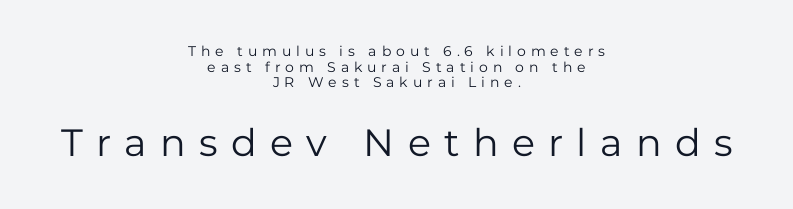
The type sits square on the baseline with zero lean. Any mark beneath the type? The region is blank. The face used here is rendered with a markedly widened letterfit. Compared with a typical body face, this is equally light or lighter still. Compare the two chunks: the lower has the greater cap height. Each line is balanced around a shared central axis.
